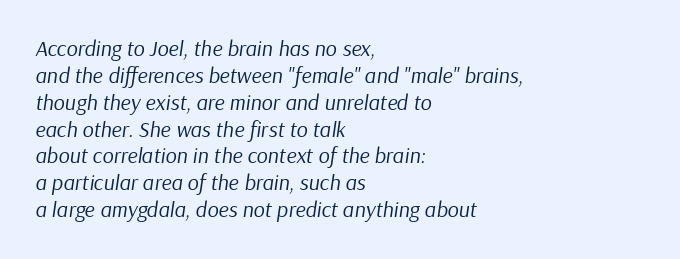
The image shows 22 px text type, italic (leaning right); set left-aligned, line spacing 1.22x, normal letter spacing, not underlined.
